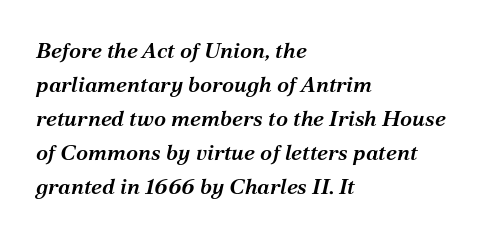
Bold? Not quite — semibold, heavier than regular but stopping short. Line spacing here is normal. The text block is weighted toward the left margin, trailing off unevenly rightward. The strip under each line holds only bare page. Words appear dense and cohesive because spacing is normal.
